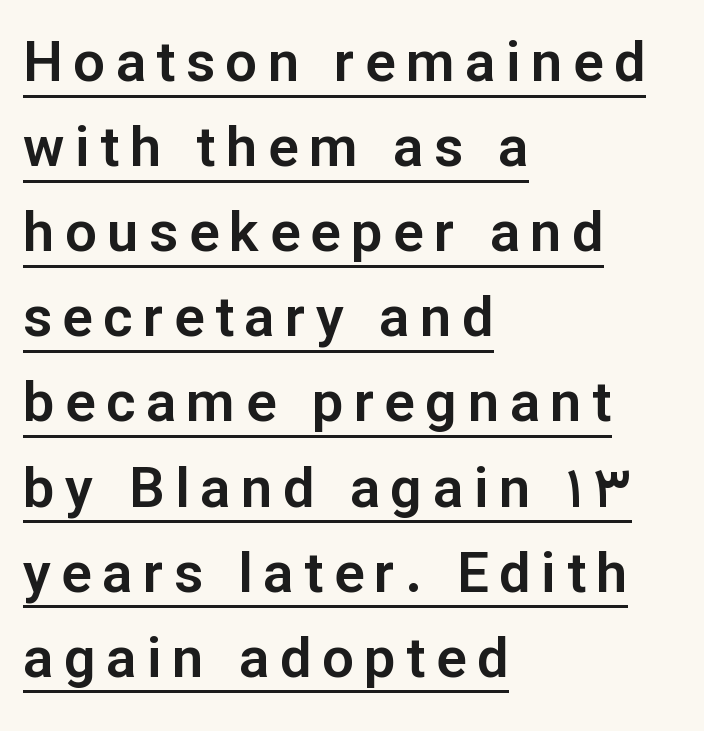
You could not count columns in this text — the font is proportionally spaced. Examine the stroke ends and you'll find no serifs. Every word sits above its own underline. Each new line begins a customary step beneath the previous one. The typesetter chose a ragged-right arrangement here. The typography opts for an upright posture over an oblique one.
